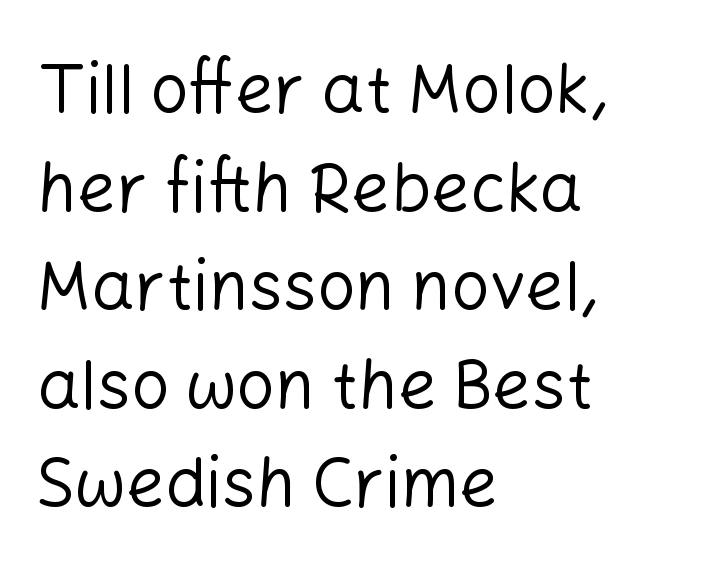
The image shows 68 px regular-weight sans-serif type, upright; set left-aligned, normal line spacing (1.45x), normal letter spacing, not underlined; low stroke contrast and a medium x-height.
